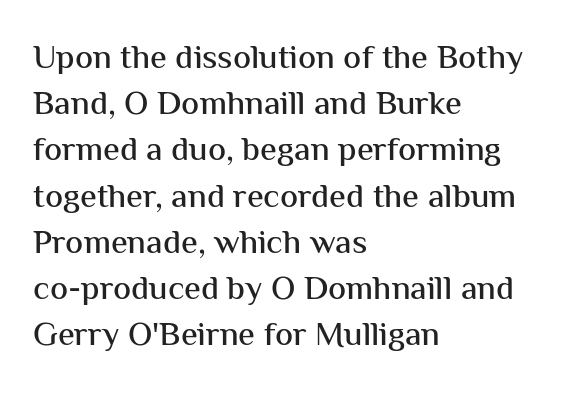
Q: Is the text italic (slanted)? A: No, it is upright.
Q: Is the typeface a serif or a sans-serif typeface? A: Sans-serif.
Q: Is the text underlined? A: No.
Q: How is the paragraph aligned? A: Left-aligned.
Q: Is the spacing between letters normal or unusually wide? A: Normal.
Q: Is the spacing between lines tight, normal or loose? A: Normal.
Q: Width (condensed, normal, or wide)? A: Normal.
Q: Stroke contrast? A: Medium.
Q: x-height? A: Medium.
Q: Monospaced? A: No.
